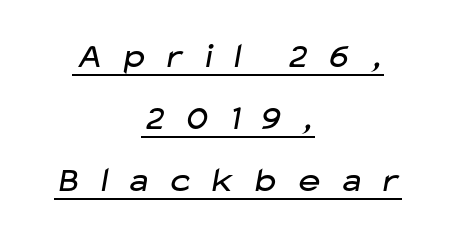
The image shows 36 px regular-weight, wide sans-serif type; set centered, line spacing 1.72x, unusually wide letter spacing (+0.41 em), underlined; low stroke contrast and a medium x-height.
